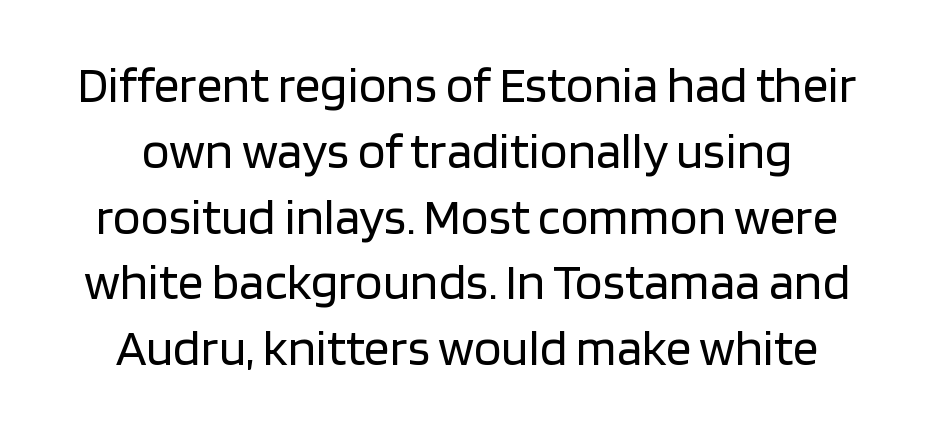
Q: Is the text bold? A: No.
Q: Is the text italic (slanted)? A: No, it is upright.
Q: Is the typeface a serif or a sans-serif typeface? A: Sans-serif.
Q: Is the text underlined? A: No.
Q: How is the paragraph aligned? A: Centered.
Q: Is the spacing between letters normal or unusually wide? A: Normal.
Q: Is the spacing between lines tight, normal or loose? A: Normal.
Q: Width (condensed, normal, or wide)? A: Normal.
Q: Stroke contrast? A: Low.
Q: x-height? A: Large.
Q: Monospaced? A: No.
